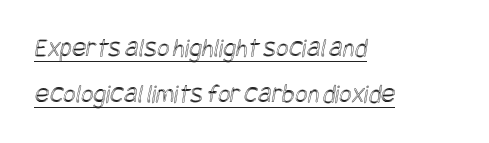
Q: Is the text underlined? A: Yes.
Q: How is the paragraph aligned? A: Left-aligned.
Q: Is the spacing between letters normal or unusually wide? A: Normal.
